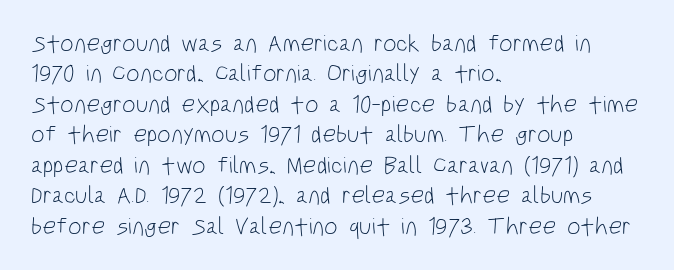
Q: Is the text bold? A: No.
Q: Is the text italic (slanted)? A: No, it is upright.
Q: Is the text underlined? A: No.
Q: How is the paragraph aligned? A: Left-aligned.
Q: Is the spacing between letters normal or unusually wide? A: Normal.
Q: Is the spacing between lines tight, normal or loose? A: Normal.
